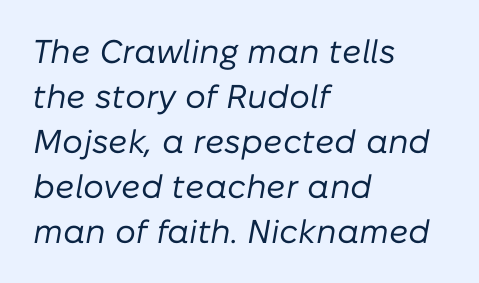
{"italic": "yes", "lean": "right", "slant_degrees": 10, "bold": "no", "weight": "regular", "width": "normal", "stroke_contrast": "low", "x_height": "medium", "monospaced": "no", "underline": "no", "align": "left", "line_spacing": "normal", "line_spacing_ratio": 1.36, "letter_spacing": "normal", "letter_spacing_em": 0.0, "glyph_px": 33}
